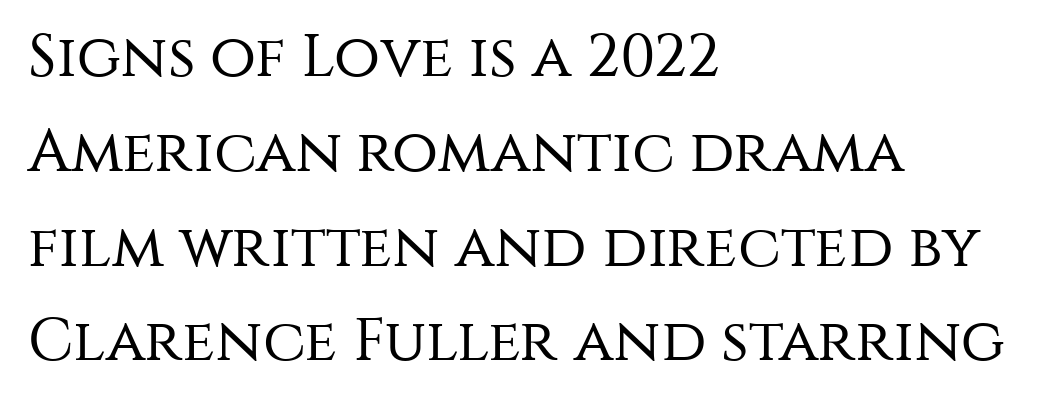
{"serif": "no", "italic": "no", "bold": "no", "weight": "regular", "width": "normal", "stroke_contrast": "medium", "x_height": "large", "monospaced": "no", "underline": "no", "align": "left", "line_spacing": "normal", "line_spacing_ratio": 1.58, "letter_spacing": "normal", "letter_spacing_em": 0.0, "glyph_px": 60}
